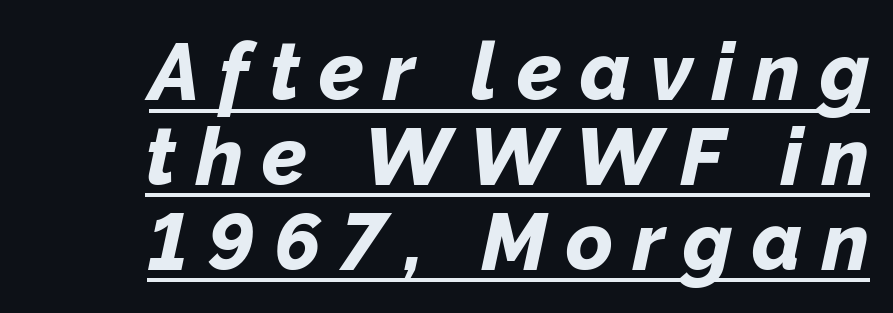
The image shows 80 px bold type, italic (leaning right); set tight line spacing (1.06x), unusually wide letter spacing (+0.24 em), underlined; low stroke contrast and a medium x-height.
